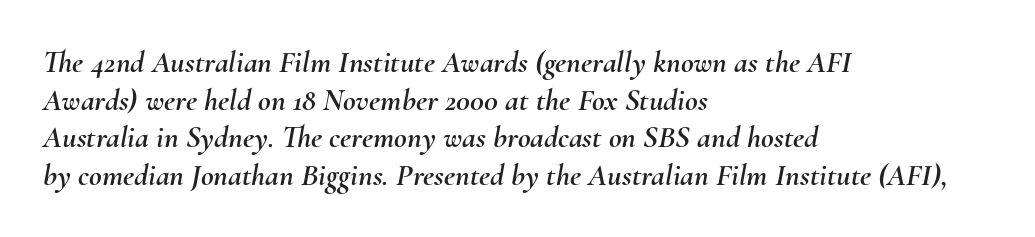
A typesetter would mark this as italic. The face used here is rendered with its standard letterfit. Think of a printed novel: that variable character pitch is what you see here. The setting favours the left margin, as ordinary paragraphs usually do. Only glyphs here, with clear space below each row.
